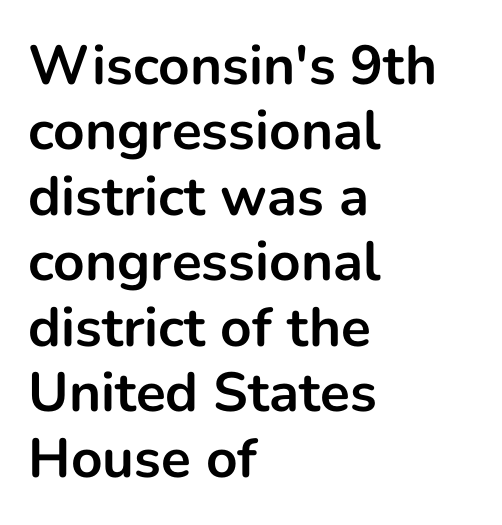
Q: Is the text bold? A: Yes.
Q: Is the text italic (slanted)? A: No, it is upright.
Q: Is the typeface a serif or a sans-serif typeface? A: Sans-serif.
Q: Is the text underlined? A: No.
Q: How is the paragraph aligned? A: Left-aligned.
Q: Is the spacing between letters normal or unusually wide? A: Normal.
Q: Width (condensed, normal, or wide)? A: Normal.
Q: Stroke contrast? A: Low.
Q: x-height? A: Medium.
Q: Monospaced? A: No.
